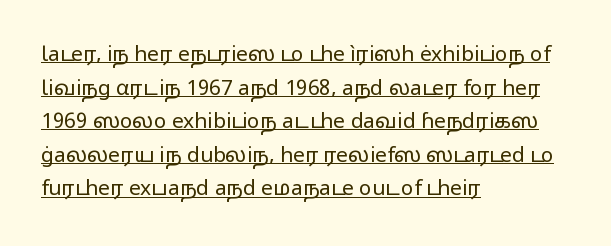
The image shows 21 px text type, upright; set left-aligned, normal line spacing (1.6x), normal letter spacing, underlined.
